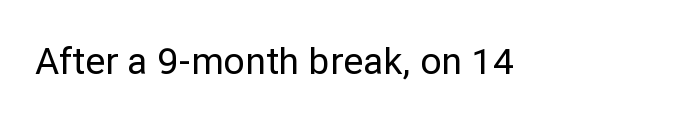
Spacing between characters is what you'd get straight out of the box. Just letters on the line, the space beneath them empty. This rendering employs a face without finishing strokes, i.e., a sans-serif. Each letter keeps its own natural width here, so spacing adapts to shape. Quick note: not italic, upright.
